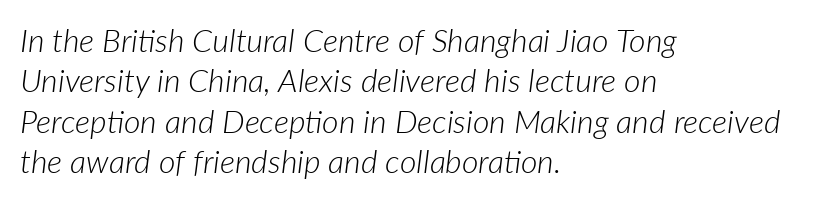
{"italic": "yes", "lean": "right", "slant_degrees": 7, "bold": "no", "weight": "light", "width": "normal", "stroke_contrast": "low", "x_height": "medium", "monospaced": "no", "underline": "no", "align": "left", "line_spacing": "normal", "line_spacing_ratio": 1.26, "letter_spacing": "normal", "letter_spacing_em": 0.0, "glyph_px": 32}
